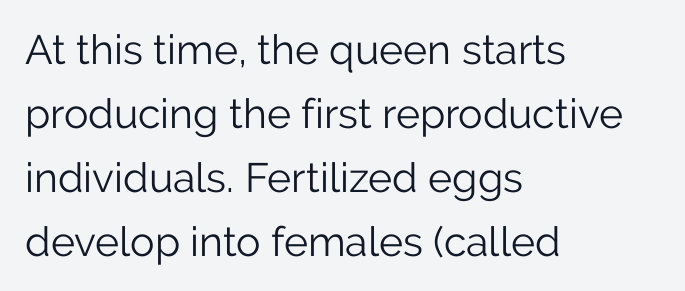
{"serif": "no", "italic": "no", "bold": "no", "weight": "light", "width": "normal", "stroke_contrast": "low", "x_height": "medium", "monospaced": "no", "underline": "no", "align": "left", "line_spacing": "normal", "line_spacing_ratio": 1.56, "letter_spacing": "normal", "letter_spacing_em": 0.0, "glyph_px": 41}
